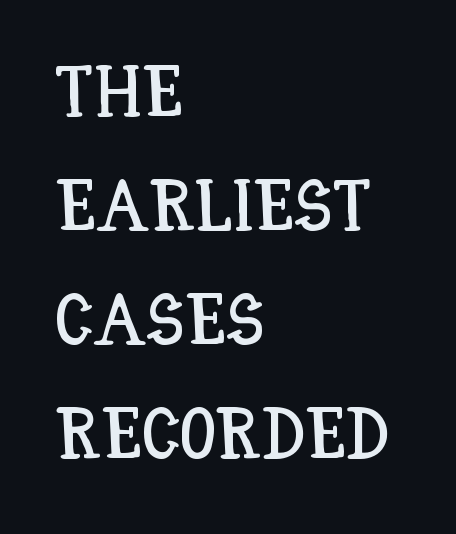
The image shows 73 px condensed type, upright; set left-aligned, normal line spacing (1.56x), normal letter spacing, not underlined; low stroke contrast and a large x-height.
